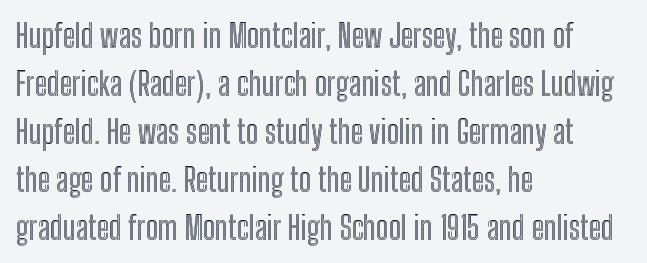
Varying glyph widths throughout — classic text-font behaviour. Observe the ordinary spacing: letters are neighbours, not strangers. Has an underline been added? It has not. Each line starts at the same left margin while the right side varies. These lines were composed using upright roman letters.
